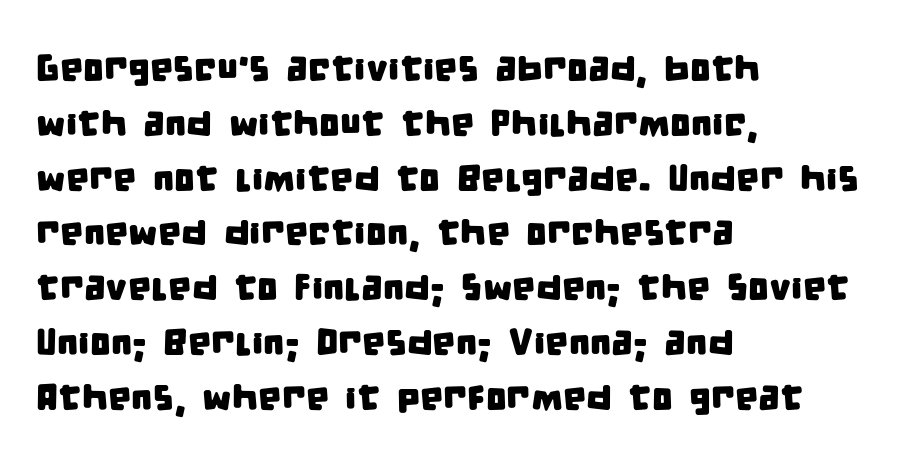
Q: Is the typeface a serif or a sans-serif typeface? A: Sans-serif.
Q: Is the text underlined? A: No.
Q: How is the paragraph aligned? A: Left-aligned.
Q: Is the spacing between letters normal or unusually wide? A: Normal.
Q: Is the spacing between lines tight, normal or loose? A: Normal.
Q: Width (condensed, normal, or wide)? A: Condensed.
Q: Stroke contrast? A: Low.
Q: x-height? A: Large.
Q: Monospaced? A: No.
